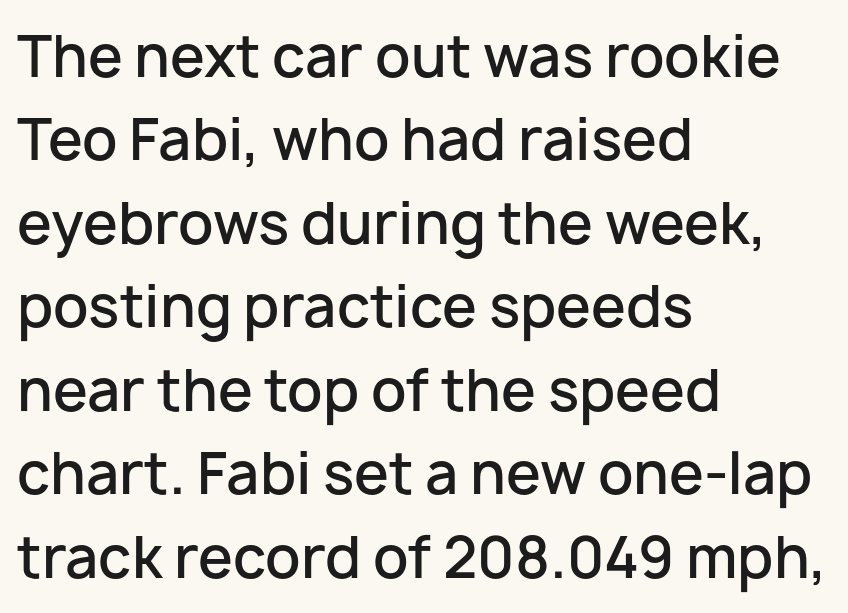
The face used here is a sans, in the tradition of grotesques and geometrics. Interline gaps are of average width in this sample. The letters are semibold — heavier than regular but short of a full bold. This sample uses an upright cut, with every glyph sitting square on the baseline. One-word summary of the alignment: left.
